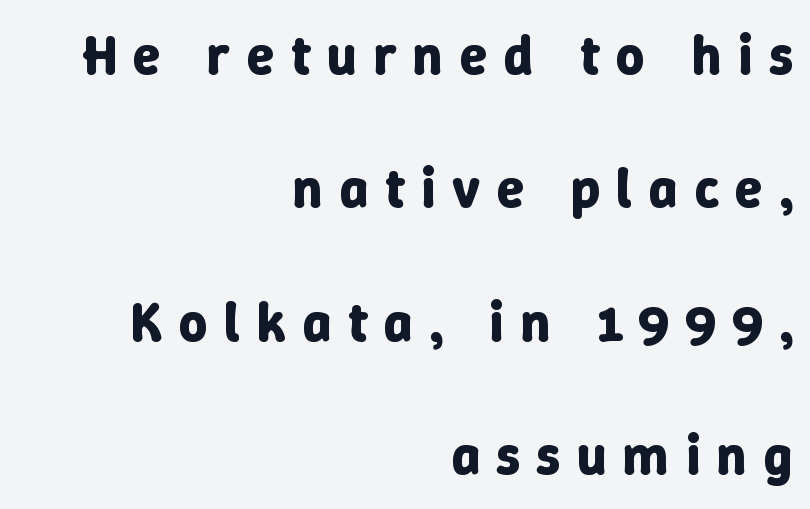
A typesetter would call this proportional, since set widths differ per character. These words are printed bold, with thick strokes throughout. The strip under each line holds only bare page. Characters follow at a spacing far wider than the type designer built in.
